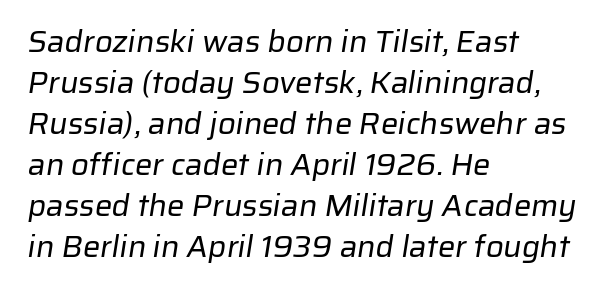
The image shows 31 px regular-weight sans-serif type; set left-aligned, normal line spacing (1.32x), normal letter spacing, not underlined; low stroke contrast and a medium x-height.
